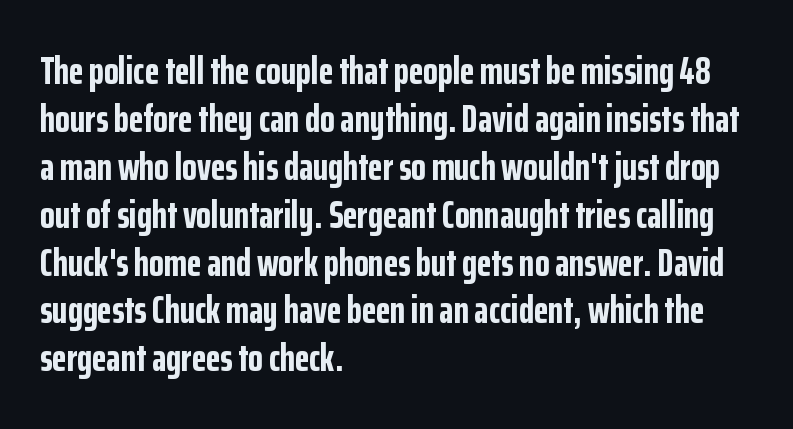
Character widths vary here, with narrow letters taking less room than wide ones. Only glyphs here, with clear space below each row. Chunky letters — that's bold for sure. The typography opts for an upright posture over an oblique one. Check where the strokes stop: nothing finishes them off — pure sans. Evenly set lines give the paragraph a standard silhouette.
